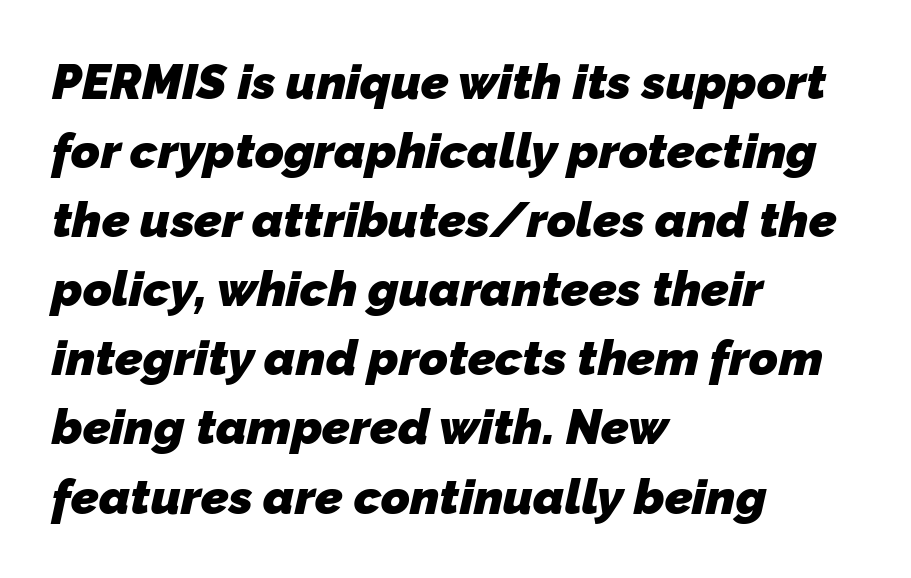
The image shows 49 px heavy sans-serif type; set left-aligned, normal line spacing (1.41x), normal letter spacing, not underlined; low stroke contrast and a medium x-height.
